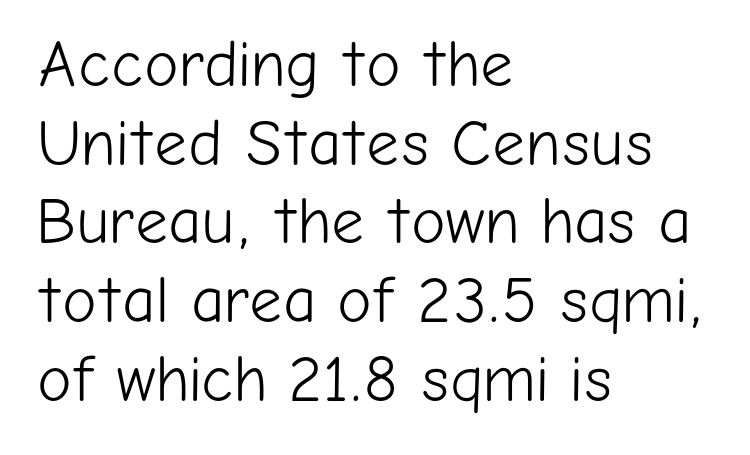
Q: Is the text bold? A: No.
Q: Is the text italic (slanted)? A: No, it is upright.
Q: Is the typeface a serif or a sans-serif typeface? A: Sans-serif.
Q: Is the text underlined? A: No.
Q: How is the paragraph aligned? A: Left-aligned.
Q: Is the spacing between letters normal or unusually wide? A: Normal.
Q: Width (condensed, normal, or wide)? A: Normal.
Q: Stroke contrast? A: Low.
Q: x-height? A: Medium.
Q: Monospaced? A: No.
